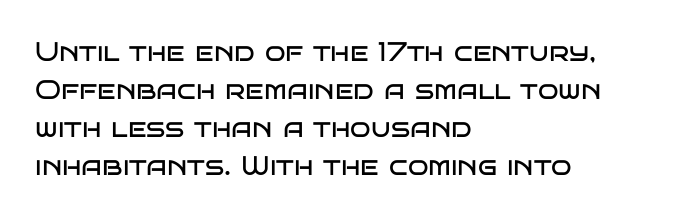
Q: Is the text bold? A: No.
Q: Is the text italic (slanted)? A: No, it is upright.
Q: Is the text underlined? A: No.
Q: How is the paragraph aligned? A: Left-aligned.
Q: Is the spacing between letters normal or unusually wide? A: Normal.
Q: Is the spacing between lines tight, normal or loose? A: Normal.
